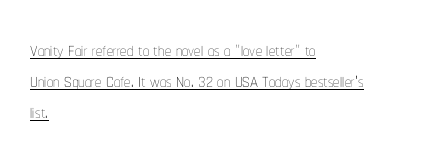
Q: Is the text bold? A: No.
Q: Is the text italic (slanted)? A: No, it is upright.
Q: Is the text underlined? A: Yes.
Q: How is the paragraph aligned? A: Left-aligned.
Q: Is the spacing between letters normal or unusually wide? A: Normal.
